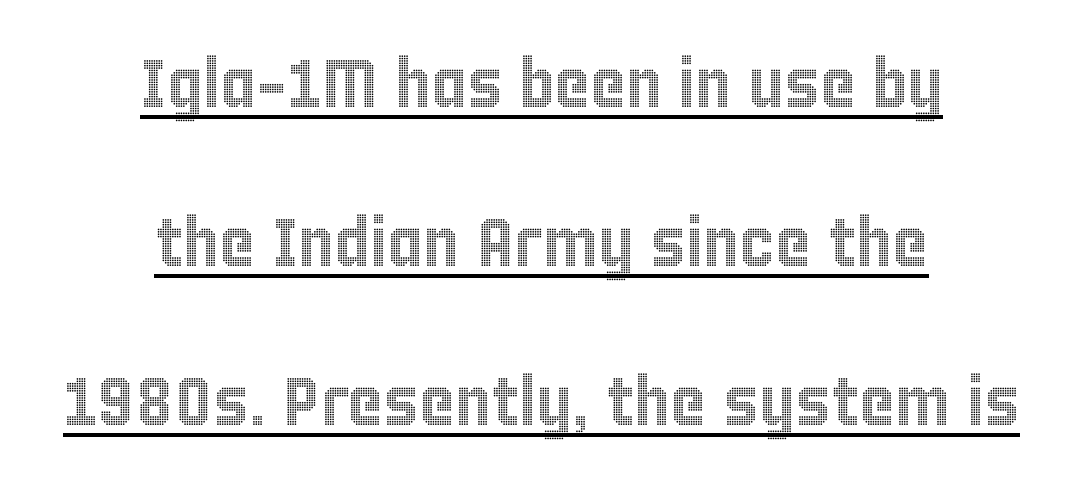
Q: Is the text italic (slanted)? A: No, it is upright.
Q: Is the text underlined? A: Yes.
Q: How is the paragraph aligned? A: Centered.
Q: Is the spacing between letters normal or unusually wide? A: Normal.
Q: Is the spacing between lines tight, normal or loose? A: Loose.
Q: Width (condensed, normal, or wide)? A: Condensed.
Q: x-height? A: Large.
Q: Monospaced? A: No.
